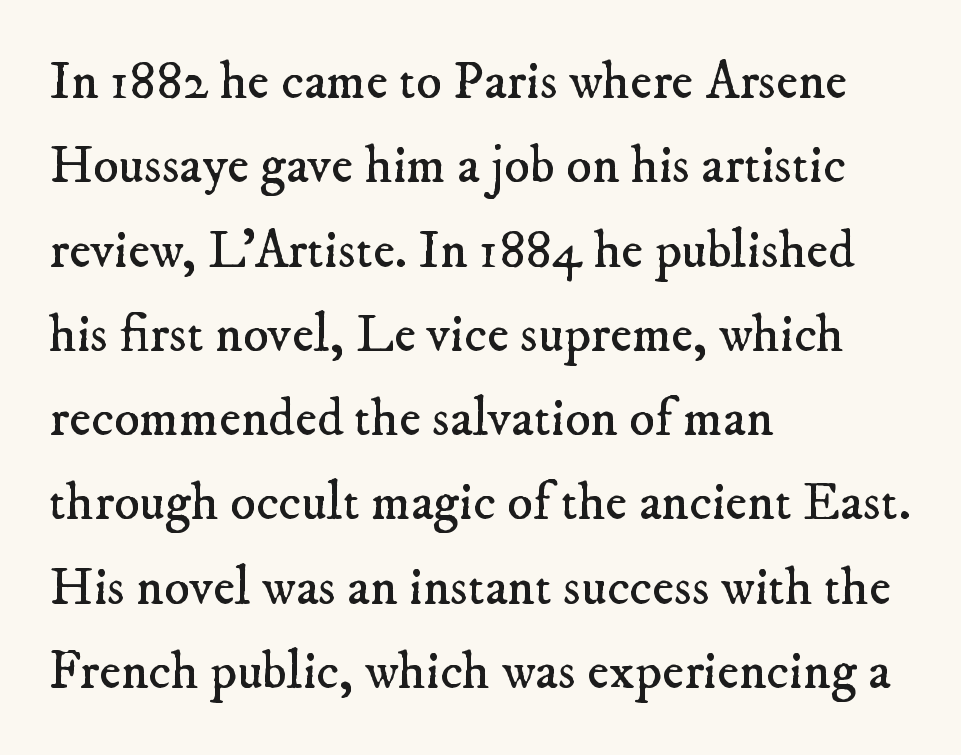
{"serif": "yes", "bold": "no", "weight": "regular", "width": "normal", "stroke_contrast": "low", "x_height": "small", "monospaced": "no", "underline": "no", "align": "left", "line_spacing": "normal", "line_spacing_ratio": 1.59, "letter_spacing": "normal", "letter_spacing_em": 0.0, "glyph_px": 53}
